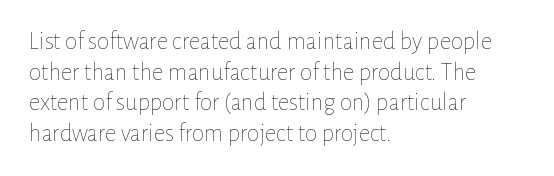
The letters look calm and open, with moderate or lighter stems. Descenders are the only things crossing below the line. Left-aligned paragraph, ragged on the right. Short note: letters normally spaced.
